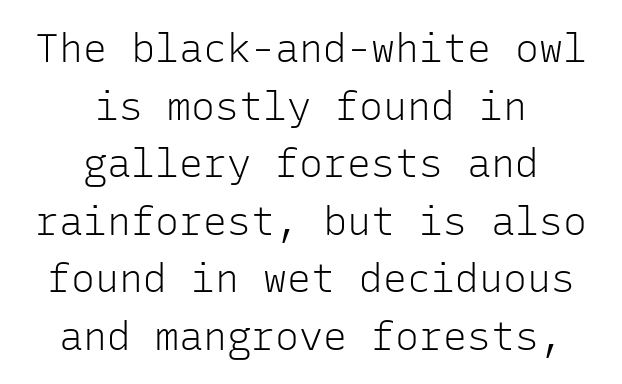
The letterforms sit at book weight or below. One-word summary of the alignment: center. Regarding leading, the lines here are spaced in the standard way. The face used here is monospaced, like something from a code editor. Characters follow at the spacing the type designer built in. The passage shown is not underscored anywhere.
